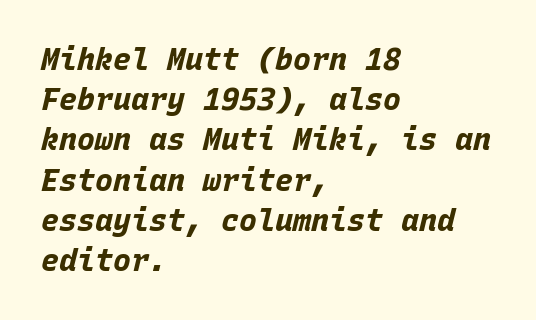
Each letter, wide or thin by design, is forced into the same width here. Plenty of ink on the page — the face is bold. The specimen omits any rule beneath the text block's lines. The face used here is rendered with its standard letterfit.
